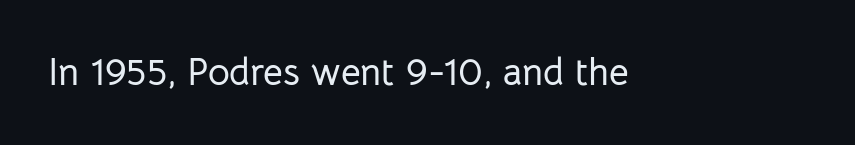
Q: Is the text italic (slanted)? A: No, it is upright.
Q: Is the typeface a serif or a sans-serif typeface? A: Sans-serif.
Q: Is the text underlined? A: No.
Q: Is the spacing between letters normal or unusually wide? A: Normal.
Q: Width (condensed, normal, or wide)? A: Normal.
Q: Stroke contrast? A: Low.
Q: x-height? A: Medium.
Q: Monospaced? A: No.
